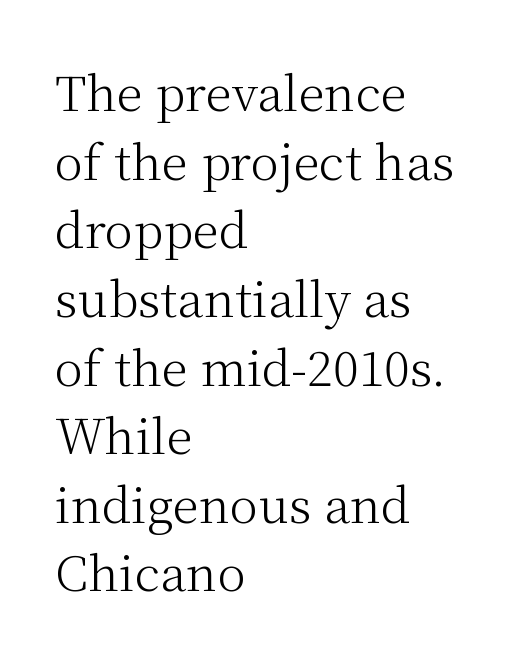
Weight: regular or lighter. The type family on display is of the serif kind. Rendered with straight, roman letterforms. This sample is left-justified, so line endings fall wherever the words run out. The tracking reads as untouched default to a designer's eye. The baseline area is clear.
